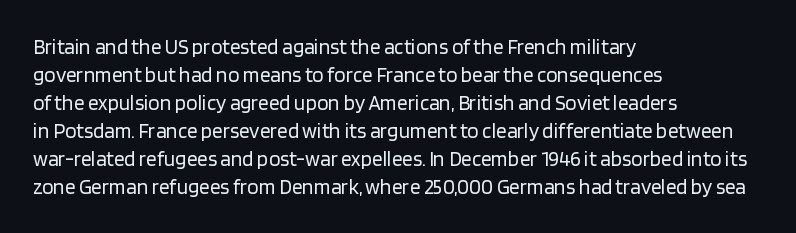
The image shows 21 px text type, upright; set left-aligned, normal line spacing (1.33x), normal letter spacing, not underlined.
